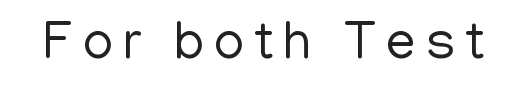
Q: Is the text bold? A: No.
Q: Is the text italic (slanted)? A: No, it is upright.
Q: Is the typeface a serif or a sans-serif typeface? A: Sans-serif.
Q: Is the text underlined? A: No.
Q: Width (condensed, normal, or wide)? A: Normal.
Q: Stroke contrast? A: Low.
Q: x-height? A: Medium.
Q: Monospaced? A: No.
